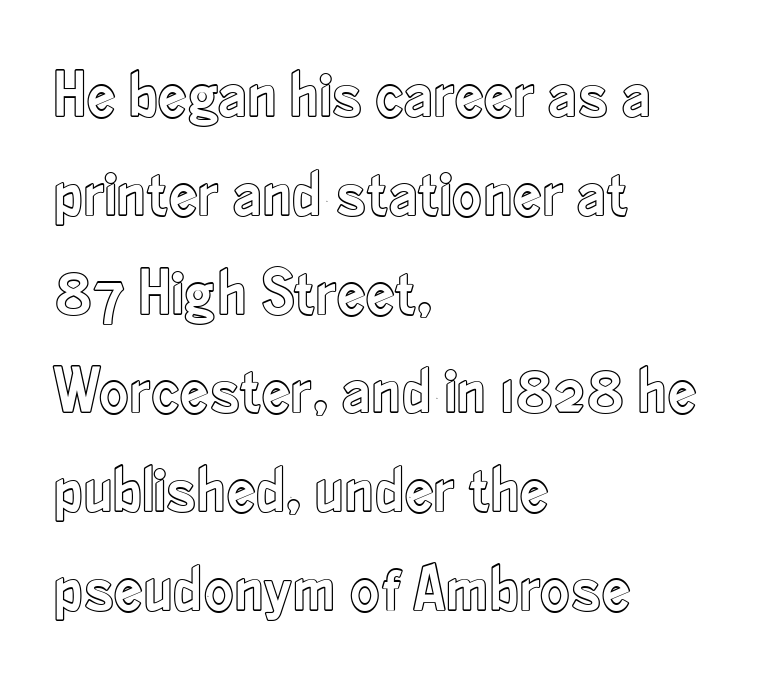
The image shows 65 px condensed type, upright; set left-aligned, normal line spacing (1.52x), normal letter spacing, not underlined; a small x-height.
